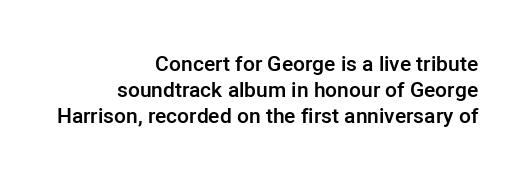
A typesetter would mark this as roman, not italic. Leftover space on each line is placed entirely before the opening word. Nobody touched the tracking dial on this one. Each glyph is drawn with semibold strokes, heavier than normal yet not fully bold.
